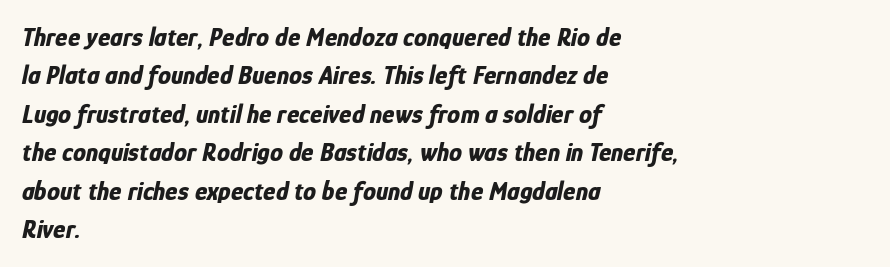
The image shows 26 px bold type, italic (leaning right); set left-aligned, normal line spacing (1.48x), normal letter spacing, not underlined.
